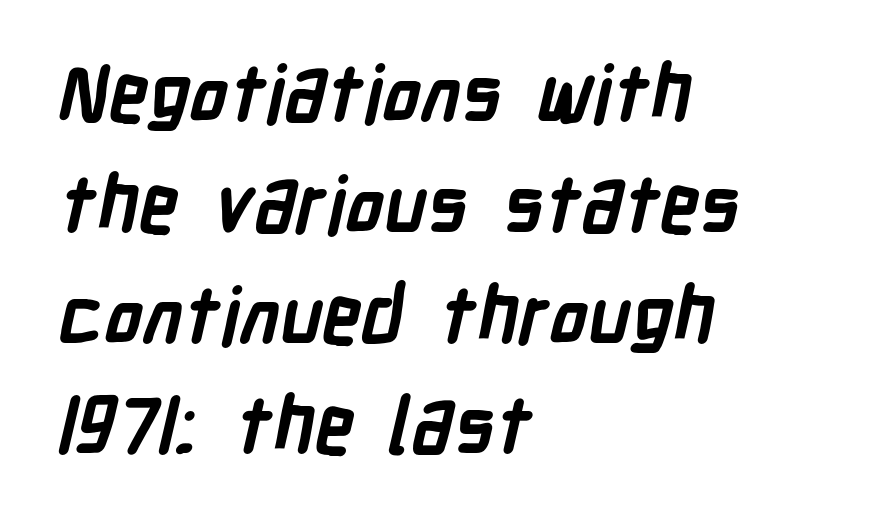
Q: Is the text bold? A: Yes.
Q: Is the typeface a serif or a sans-serif typeface? A: Sans-serif.
Q: Is the text underlined? A: No.
Q: How is the paragraph aligned? A: Left-aligned.
Q: Is the spacing between letters normal or unusually wide? A: Normal.
Q: Is the spacing between lines tight, normal or loose? A: Normal.
Q: Width (condensed, normal, or wide)? A: Condensed.
Q: Stroke contrast? A: Low.
Q: x-height? A: Medium.
Q: Monospaced? A: No.
